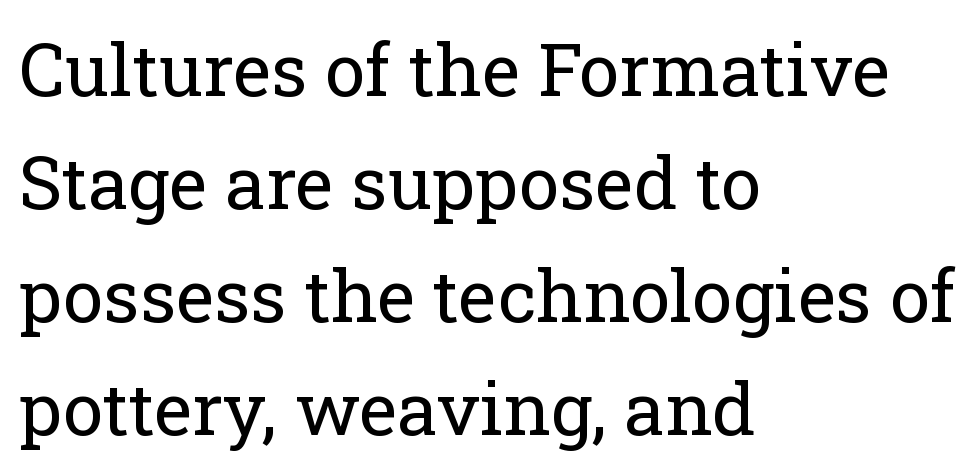
In terms of posture, this sample is upright. The rendering uses natural spacing where letterforms have individual widths. The area under the type is left untouched. Line beginnings align vertically; line endings do not.
